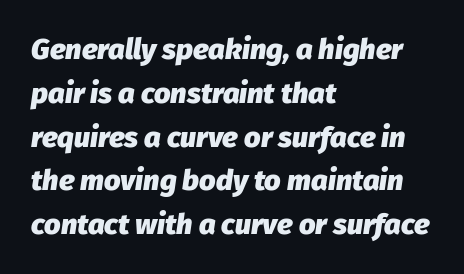
The image shows 29 px heavy type, italic (leaning right); set left-aligned, normal line spacing (1.51x), normal letter spacing, not underlined; low stroke contrast and a medium x-height.
